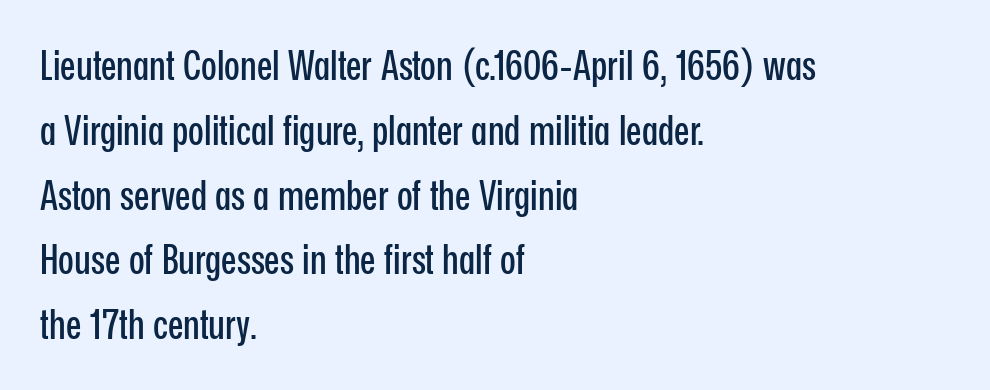
The image shows 41 px condensed sans-serif type, upright; set left-aligned, normal line spacing (1.58x), normal letter spacing, not underlined; low stroke contrast and a medium x-height.
